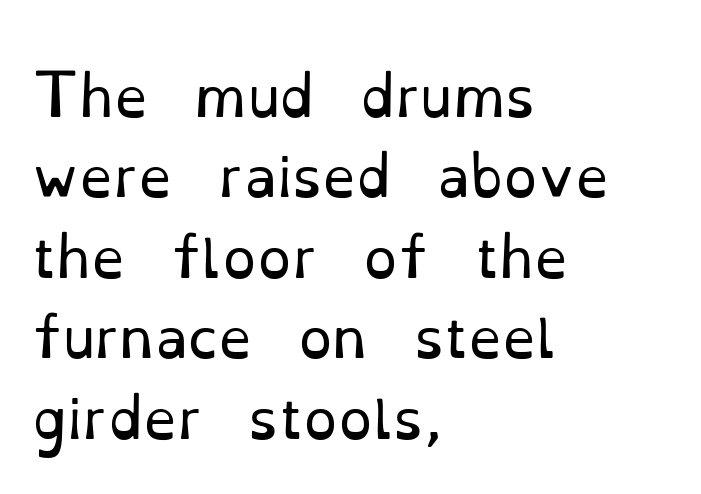
The image shows 54 px regular-weight serif type, upright; set left-aligned, normal line spacing (1.49x), normal letter spacing, not underlined; low stroke contrast and a small x-height.
